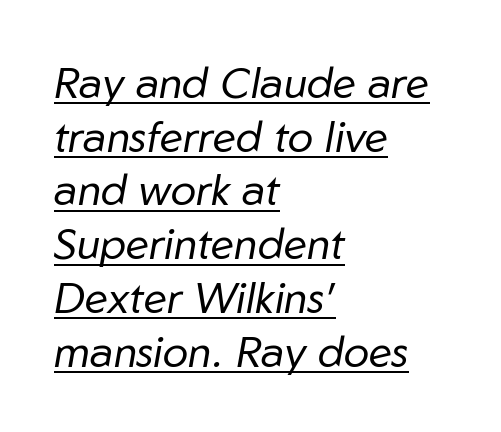
This rendering leaves character spacing at its baseline value. The letters look calm and open, with moderate or lighter stems. Spacing verdict: proportional, widths tailored to each character. What's the leading like? Ordinary, nothing unusual.
